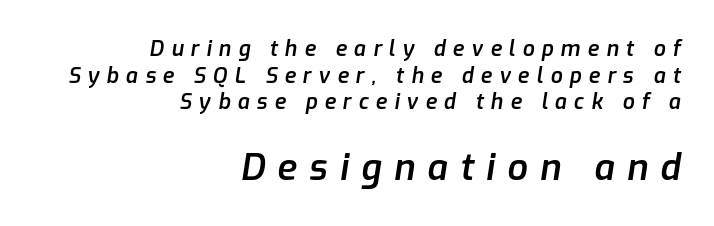
Spacing between characters has been opened up far beyond the box default. Caption: semibold face, moderately heavy strokes. Posture: slanted. Decoration check: the copy has no underline. Two sizes are in play, and the larger belongs to the second block. The ragged edge is on the left, which tells us the setting is flush right.
